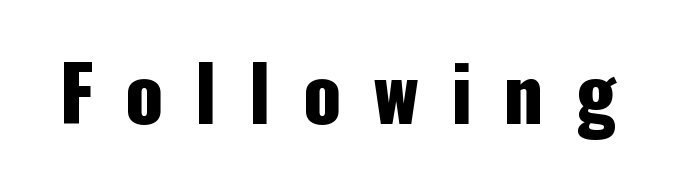
This sample has the flowing, uneven cadence of proportional lettering. Type style note: lacks serifs. When letters stand straight like this, we call the style roman or upright. Quick note: underline off.
